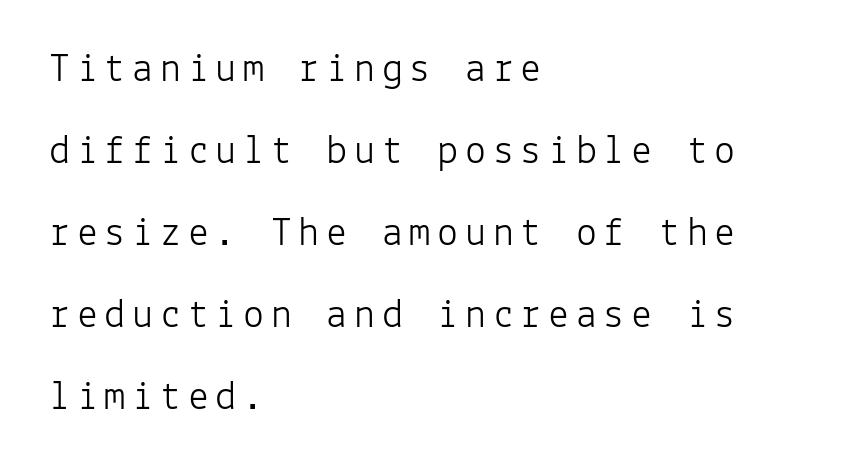
The image shows 42 px light sans-serif type, upright, monospaced; set left-aligned, loose line spacing (1.95x), not underlined; low stroke contrast and a medium x-height.
